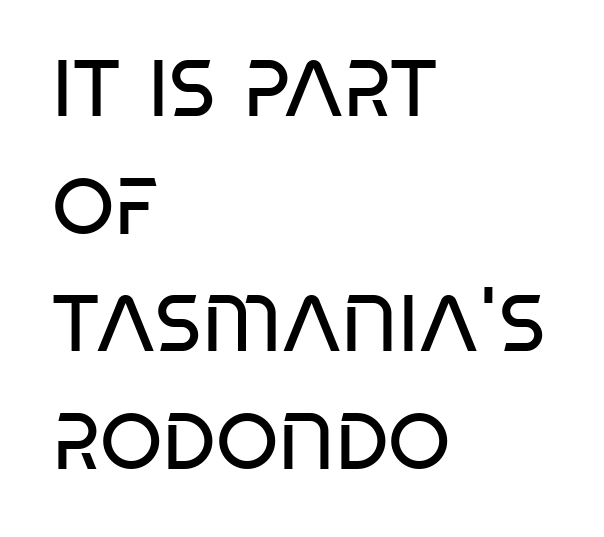
The image shows 80 px regular-weight, condensed sans-serif type, upright; set left-aligned, normal line spacing (1.47x), normal letter spacing, not underlined; low stroke contrast and a large x-height.
